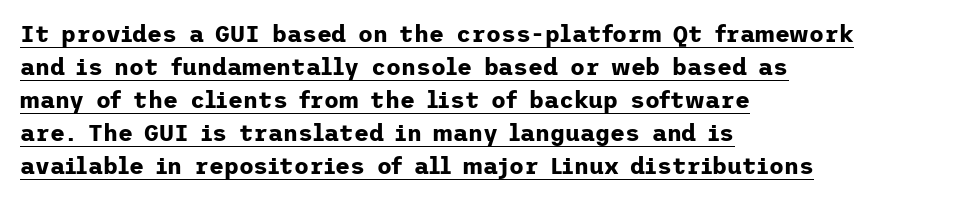
The image shows 23 px bold type, upright; set left-aligned, normal line spacing (1.44x), normal letter spacing, underlined.
